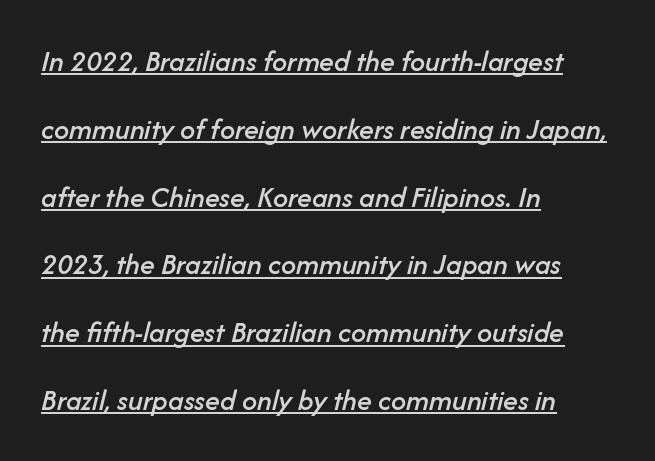
This rendering uses left alignment, leaving the right contour irregular. It's the slanting kind of type. Varying glyph widths throughout — classic text-font behaviour. You could call the tracking neutral — neither tight nor loose. Compared with undecorated copy, this sample adds a rule below the words.
